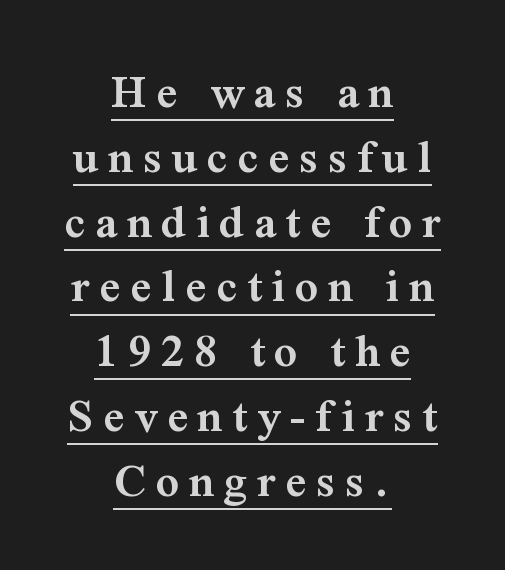
Q: Is the text bold? A: Semi-bold.
Q: Is the text italic (slanted)? A: No, it is upright.
Q: Is the typeface a serif or a sans-serif typeface? A: Serif.
Q: Is the text underlined? A: Yes.
Q: How is the paragraph aligned? A: Centered.
Q: Is the spacing between lines tight, normal or loose? A: Normal.
Q: Width (condensed, normal, or wide)? A: Normal.
Q: Stroke contrast? A: Medium.
Q: x-height? A: Medium.
Q: Monospaced? A: No.
